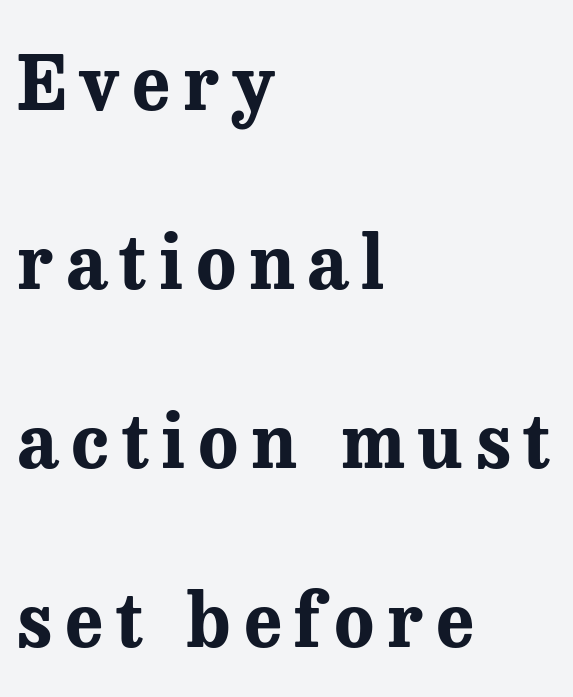
The image shows 74 px bold serif type, upright; set left-aligned, loose line spacing (2.42x), not underlined; medium stroke contrast and a medium x-height.
